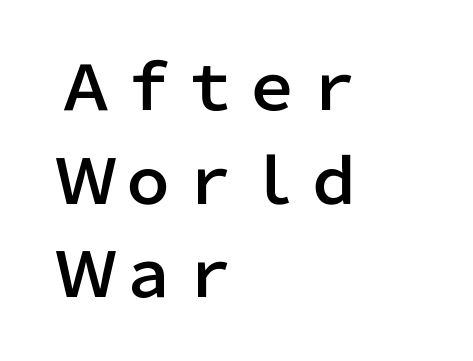
{"serif": "no", "italic": "no", "width": "normal", "stroke_contrast": "low", "x_height": "medium", "monospaced": "no", "underline": "no", "align": "left", "line_spacing": "normal", "line_spacing_ratio": 1.51, "letter_spacing": "normal", "letter_spacing_em": 0.0, "glyph_px": 62}
